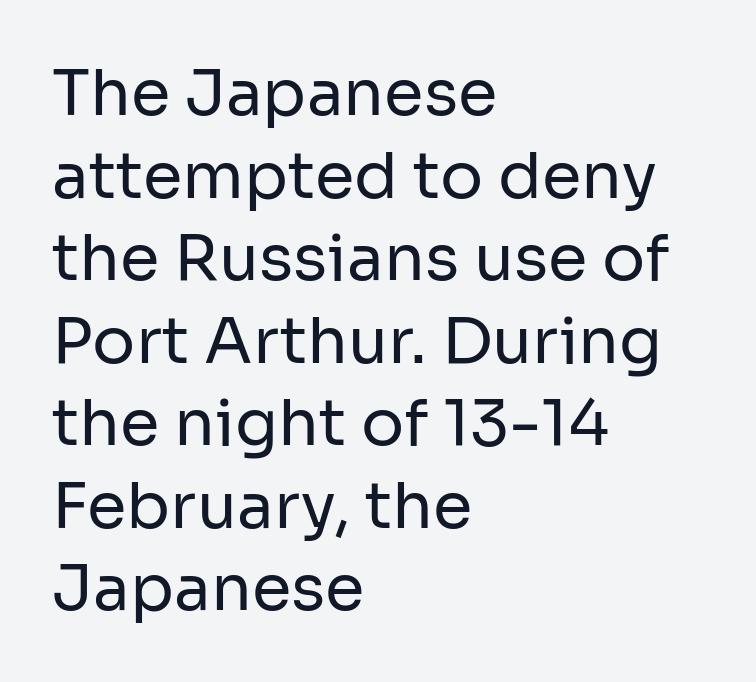
The image shows 64 px regular-weight sans-serif type, upright; set left-aligned, normal line spacing (1.29x), normal letter spacing, not underlined; low stroke contrast and a medium x-height.
